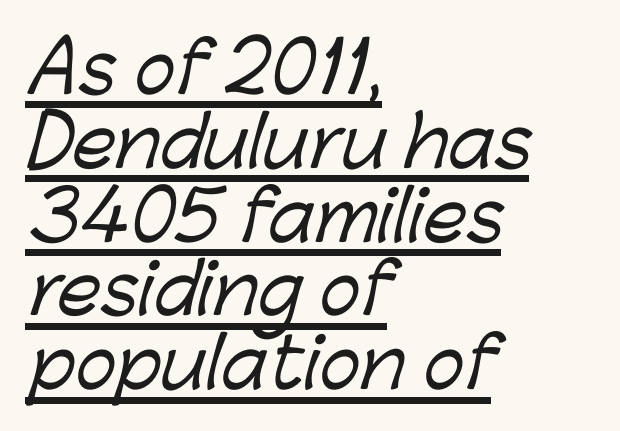
The image shows 69 px sans-serif type; set left-aligned, tight line spacing (1.07x), normal letter spacing, underlined; low stroke contrast and a medium x-height.
